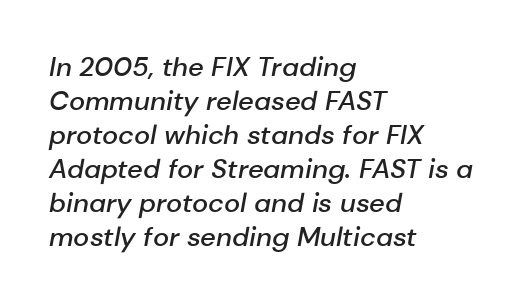
The image shows 27 px text type, italic (leaning right); set left-aligned, normal line spacing (1.26x), normal letter spacing, not underlined.
